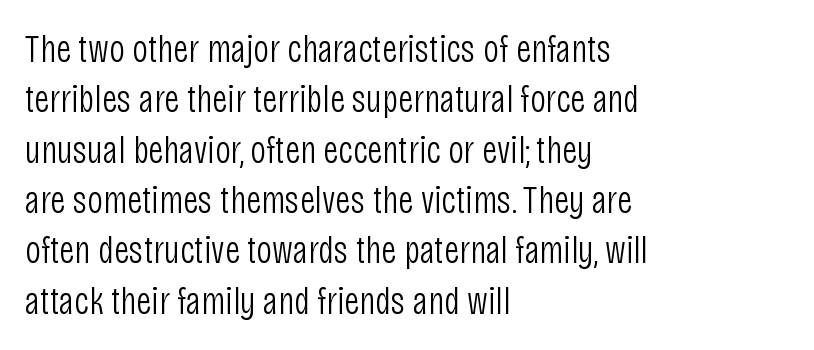
In CSS terms this would be text-align: left. In terms of leading, this rendering sits right in the middle. Does extra space separate the letters? No, they use regular spacing. This reads as an unemphasized weight, regular at the heaviest. The face used here is a sans, in the tradition of grotesques and geometrics. Nope, not italic — everything's standing straight.
